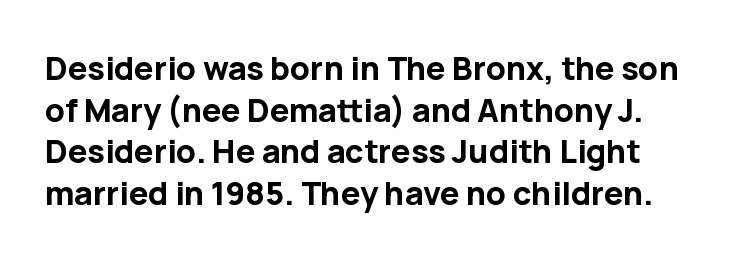
{"serif": "no", "italic": "no", "bold": "yes", "weight": "bold", "width": "normal", "stroke_contrast": "low", "x_height": "medium", "monospaced": "no", "underline": "no", "line_spacing": "normal", "line_spacing_ratio": 1.3, "letter_spacing": "normal", "letter_spacing_em": 0.0, "glyph_px": 32}
